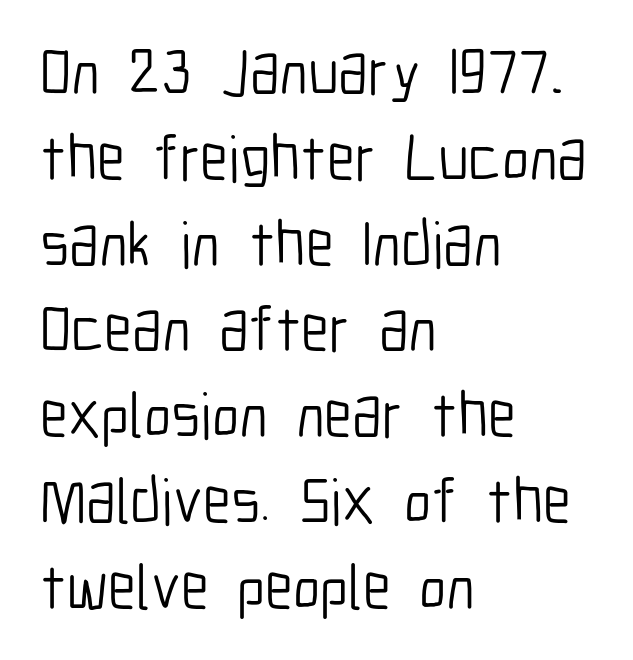
{"serif": "no", "italic": "no", "bold": "no", "weight": "light", "width": "condensed", "stroke_contrast": "low", "x_height": "medium", "monospaced": "no", "underline": "no", "align": "left", "line_spacing": "normal", "line_spacing_ratio": 1.34, "letter_spacing": "normal", "letter_spacing_em": 0.0, "glyph_px": 64}
